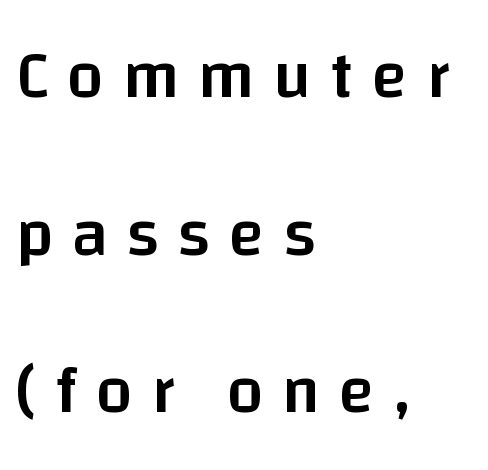
{"serif": "no", "italic": "no", "bold": "semi", "weight": "semibold", "width": "normal", "stroke_contrast": "low", "x_height": "large", "monospaced": "no", "underline": "no", "align": "left", "line_spacing": "loose", "line_spacing_ratio": 2.39, "letter_spacing": "wide", "letter_spacing_em": 0.28, "glyph_px": 66}
